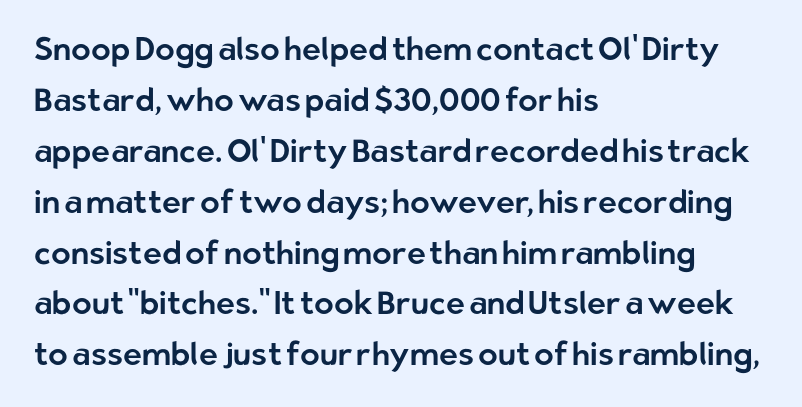
Q: Is the text italic (slanted)? A: No, it is upright.
Q: Is the typeface a serif or a sans-serif typeface? A: Sans-serif.
Q: Is the text underlined? A: No.
Q: How is the paragraph aligned? A: Left-aligned.
Q: Is the spacing between letters normal or unusually wide? A: Normal.
Q: Is the spacing between lines tight, normal or loose? A: Normal.
Q: Width (condensed, normal, or wide)? A: Normal.
Q: Stroke contrast? A: Low.
Q: x-height? A: Medium.
Q: Monospaced? A: No.
